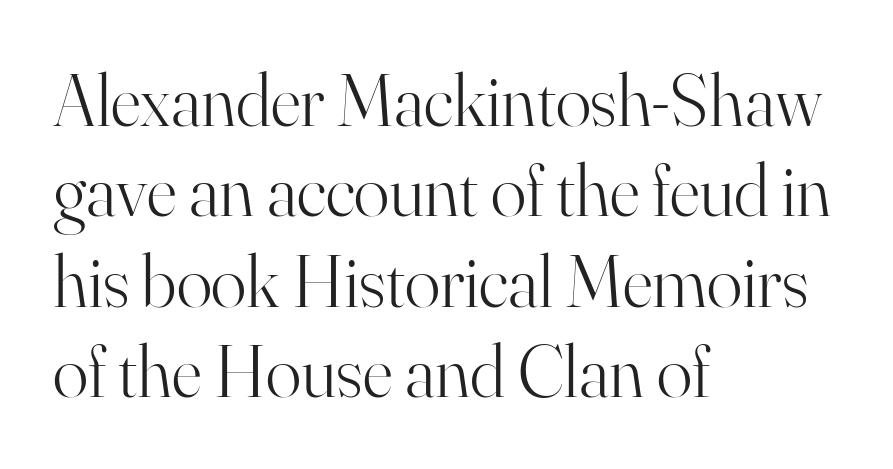
Does the copy run flush right? No — it runs flush left. Short note: letters normally spaced. Note the varied advance widths — an 'i' is clearly narrower than an 'm'. Each row of text sits above clean, open space.
